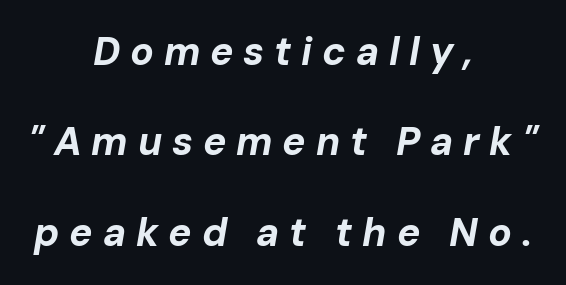
Q: Is the text bold? A: Yes.
Q: Is the text italic (slanted)? A: Yes, it leans right by about 10 degrees.
Q: Is the text underlined? A: No.
Q: How is the paragraph aligned? A: Centered.
Q: Is the spacing between letters normal or unusually wide? A: Unusually wide.
Q: Is the spacing between lines tight, normal or loose? A: Loose.
Q: Width (condensed, normal, or wide)? A: Normal.
Q: Stroke contrast? A: Low.
Q: x-height? A: Medium.
Q: Monospaced? A: No.
